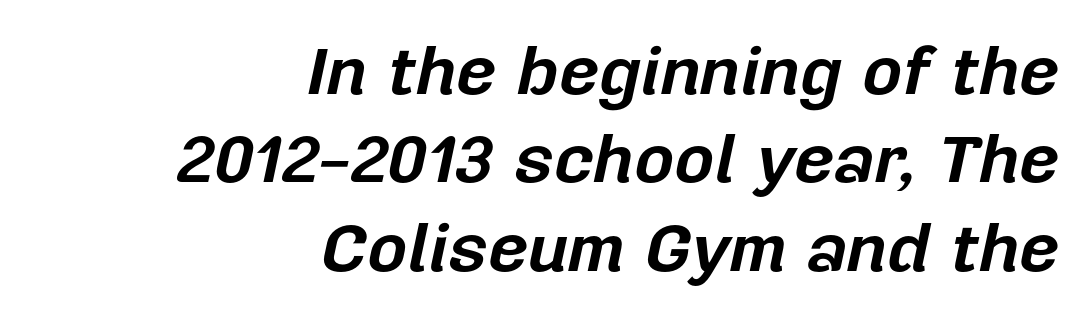
{"italic": "yes", "lean": "right", "slant_degrees": 12, "bold": "yes", "weight": "bold", "width": "normal", "stroke_contrast": "low", "x_height": "medium", "monospaced": "no", "underline": "no", "align": "right", "line_spacing": "normal", "line_spacing_ratio": 1.28, "letter_spacing": "normal", "letter_spacing_em": 0.0, "glyph_px": 69}
